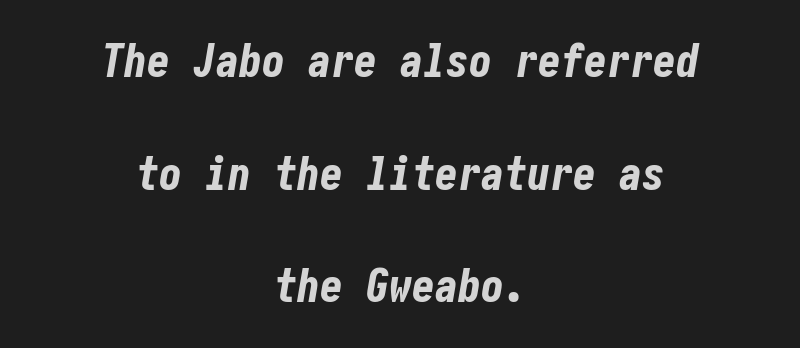
The image shows 46 px bold, condensed type, italic (leaning right); set centered, loose line spacing (2.45x), normal letter spacing, not underlined; low stroke contrast and a medium x-height.
